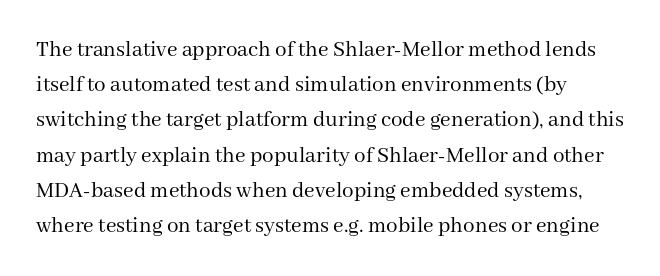
Q: Is the text bold? A: No.
Q: Is the text italic (slanted)? A: No, it is upright.
Q: Is the text underlined? A: No.
Q: Is the spacing between letters normal or unusually wide? A: Normal.
Q: Is the spacing between lines tight, normal or loose? A: Normal.
